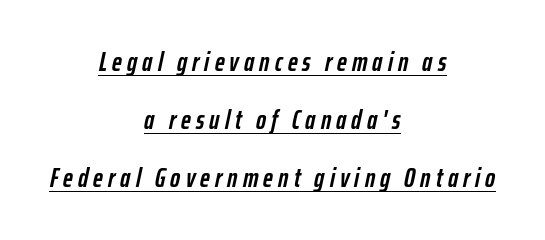
Baseline-to-baseline distance is far greater than the letter height. A centered setting, common on invitations and titles, is used for this passage. Posture: slanted. Emphasis is given by a line drawn under the lettering. The font is running at its bold setting.
